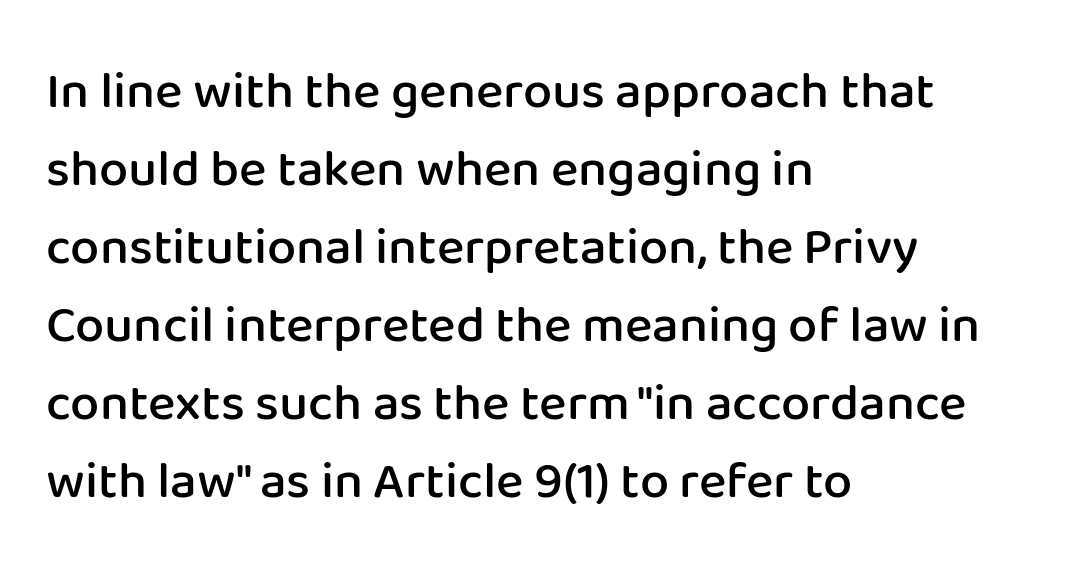
Q: Is the text bold? A: Semi-bold.
Q: Is the text italic (slanted)? A: No, it is upright.
Q: Is the typeface a serif or a sans-serif typeface? A: Sans-serif.
Q: Is the text underlined? A: No.
Q: How is the paragraph aligned? A: Left-aligned.
Q: Is the spacing between letters normal or unusually wide? A: Normal.
Q: Is the spacing between lines tight, normal or loose? A: Normal.
Q: Width (condensed, normal, or wide)? A: Normal.
Q: Stroke contrast? A: Low.
Q: x-height? A: Medium.
Q: Monospaced? A: No.
